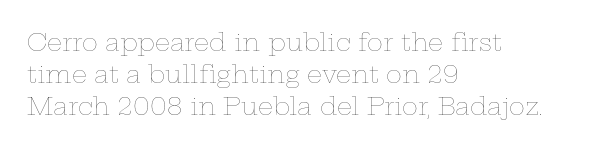
{"italic": "no", "bold": "no", "underline": "no", "align": "left", "line_spacing": "normal", "line_spacing_ratio": 1.33, "letter_spacing": "normal", "letter_spacing_em": 0.0, "glyph_px": 24}
